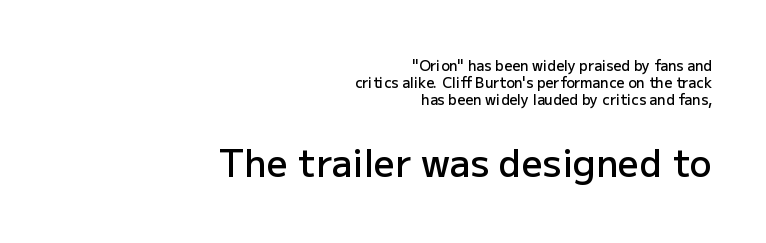
Q: Is the text bold? A: Semi-bold.
Q: Is the text italic (slanted)? A: No, it is upright.
Q: Is the typeface a serif or a sans-serif typeface? A: Sans-serif.
Q: Is the text underlined? A: No.
Q: How is the paragraph aligned? A: Right-aligned.
Q: Is the spacing between letters normal or unusually wide? A: Normal.
Q: Which block of text is set in a larger size, the first (top) or the second (bottom)? A: The second (bottom) one.
Q: Width (condensed, normal, or wide)? A: Normal.
Q: Stroke contrast? A: Low.
Q: x-height? A: Medium.
Q: Monospaced? A: No.
